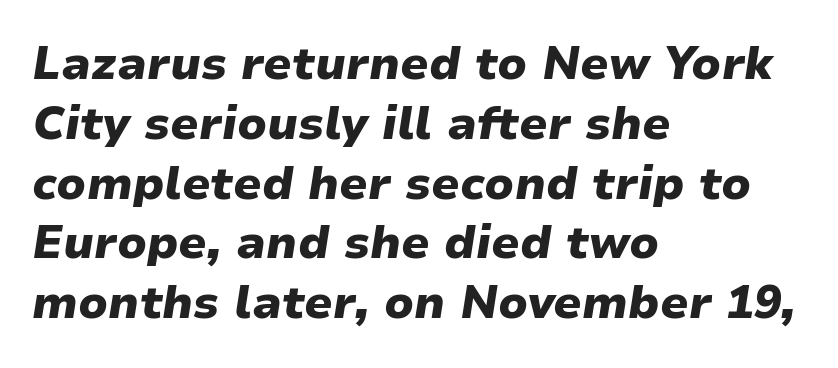
{"italic": "yes", "lean": "right", "slant_degrees": 9, "bold": "yes", "weight": "heavy", "width": "normal", "stroke_contrast": "low", "x_height": "medium", "monospaced": "no", "underline": "no", "align": "left", "line_spacing": "normal", "line_spacing_ratio": 1.3, "letter_spacing": "normal", "letter_spacing_em": 0.0, "glyph_px": 46}
